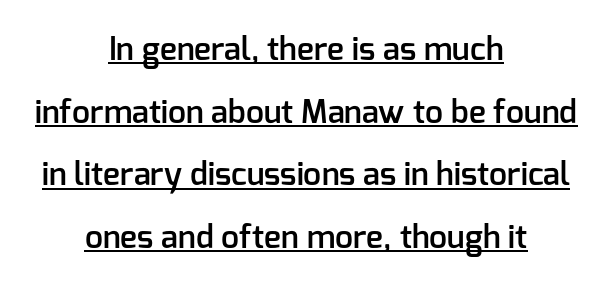
{"serif": "no", "italic": "no", "bold": "semi", "weight": "semibold", "width": "normal", "stroke_contrast": "low", "x_height": "medium", "monospaced": "no", "underline": "yes", "align": "center", "line_spacing": "loose", "line_spacing_ratio": 1.96, "letter_spacing": "normal", "letter_spacing_em": 0.0, "glyph_px": 32}
